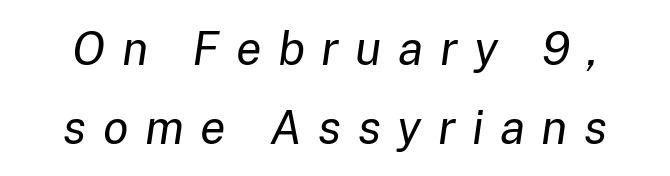
Q: Is the text bold? A: No.
Q: Is the text italic (slanted)? A: Yes, it leans right by about 8 degrees.
Q: Is the text underlined? A: No.
Q: Is the spacing between letters normal or unusually wide? A: Unusually wide.
Q: Is the spacing between lines tight, normal or loose? A: Normal.
Q: Width (condensed, normal, or wide)? A: Normal.
Q: Stroke contrast? A: Low.
Q: x-height? A: Medium.
Q: Monospaced? A: No.
